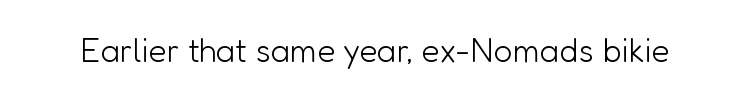
Q: Is the text bold? A: No.
Q: Is the text italic (slanted)? A: No, it is upright.
Q: Is the typeface a serif or a sans-serif typeface? A: Sans-serif.
Q: Is the text underlined? A: No.
Q: Is the spacing between letters normal or unusually wide? A: Normal.
Q: Width (condensed, normal, or wide)? A: Normal.
Q: Stroke contrast? A: Low.
Q: x-height? A: Medium.
Q: Monospaced? A: No.
